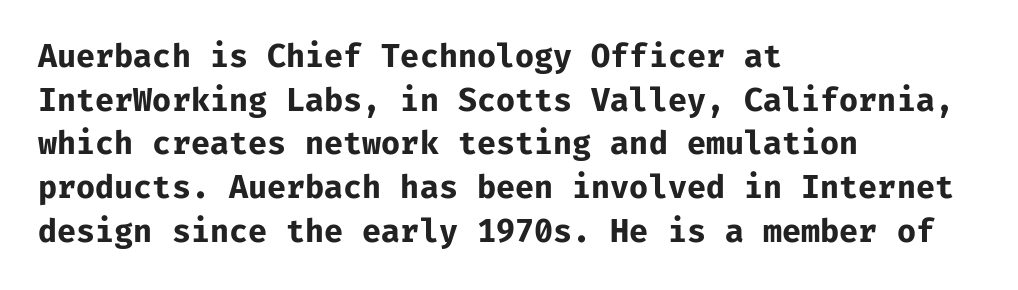
{"serif": "no", "italic": "no", "bold": "yes", "weight": "bold", "width": "normal", "stroke_contrast": "low", "x_height": "medium", "monospaced": "yes", "underline": "no", "align": "left", "line_spacing": "normal", "line_spacing_ratio": 1.41, "letter_spacing": "normal", "letter_spacing_em": 0.0, "glyph_px": 31}
